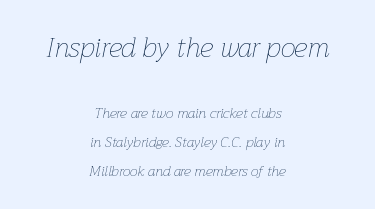
{"italic": "yes", "lean": "right", "slant_degrees": 12, "bold": "no", "underline": "no", "align": "center", "line_spacing": "loose", "line_spacing_ratio": 2.07, "letter_spacing": "normal", "letter_spacing_em": 0.0, "larger_block": "first", "size_ratio": 1.93, "glyph_px": 27}
